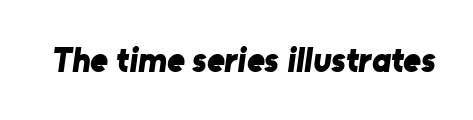
Q: Is the text bold? A: Yes.
Q: Is the typeface a serif or a sans-serif typeface? A: Sans-serif.
Q: Is the text underlined? A: No.
Q: Is the spacing between letters normal or unusually wide? A: Normal.
Q: Width (condensed, normal, or wide)? A: Normal.
Q: Stroke contrast? A: Low.
Q: x-height? A: Medium.
Q: Monospaced? A: No.
